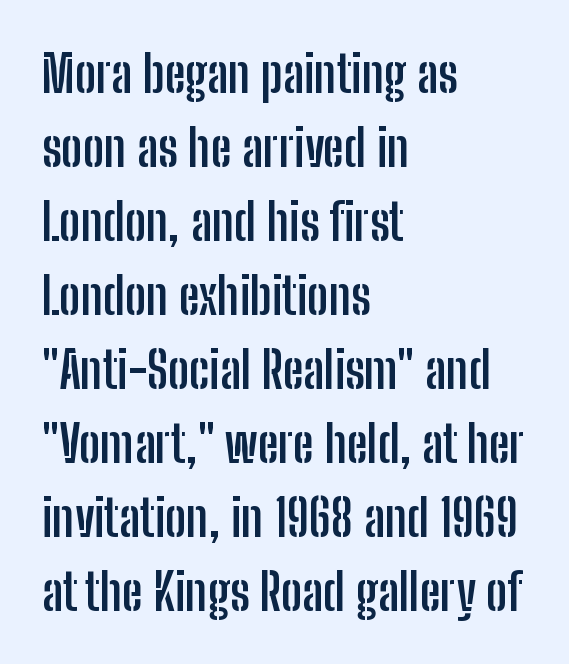
{"serif": "no", "italic": "no", "bold": "yes", "weight": "semibold", "width": "condensed", "stroke_contrast": "low", "x_height": "medium", "monospaced": "no", "underline": "no", "align": "left", "line_spacing": "normal", "line_spacing_ratio": 1.45, "letter_spacing": "normal", "letter_spacing_em": 0.0, "glyph_px": 51}
